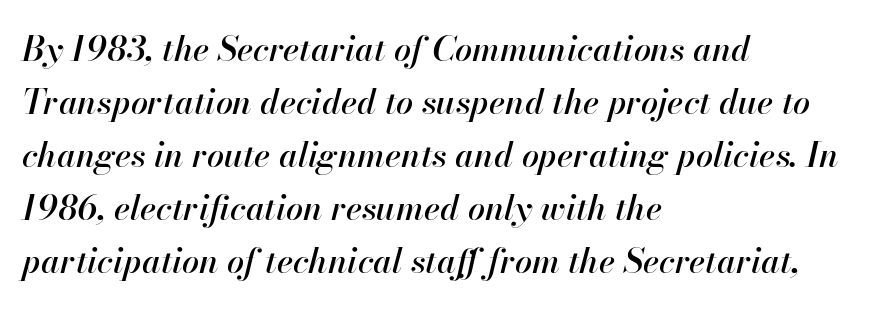
{"italic": "yes", "lean": "right", "slant_degrees": 13, "width": "normal", "stroke_contrast": "high", "x_height": "small", "monospaced": "no", "underline": "no", "align": "left", "line_spacing": "normal", "line_spacing_ratio": 1.56, "letter_spacing": "normal", "letter_spacing_em": 0.0, "glyph_px": 34}
